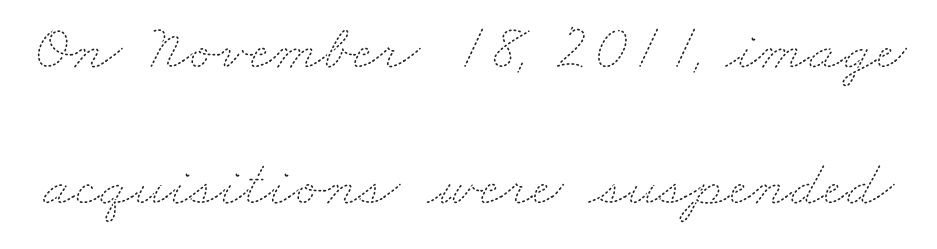
The image shows 66 px thin, wide type; set loose line spacing (2.06x), normal letter spacing, not underlined; medium stroke contrast and a small x-height.
